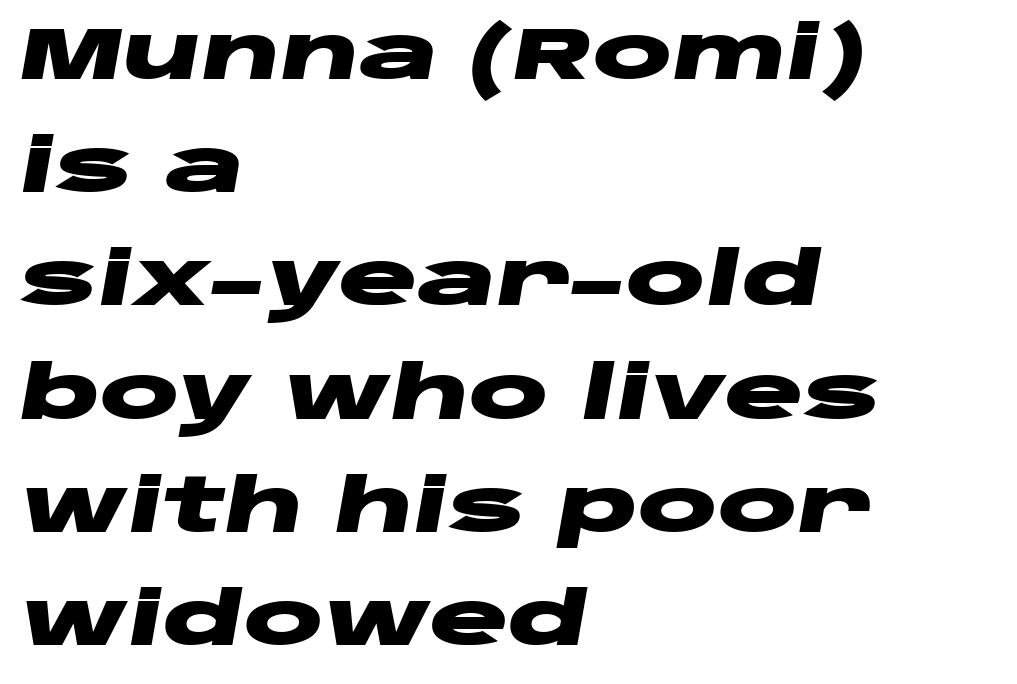
The image shows 74 px heavy, wide type, italic (leaning right); set left-aligned, normal line spacing (1.53x), normal letter spacing, not underlined; low stroke contrast and a large x-height.
